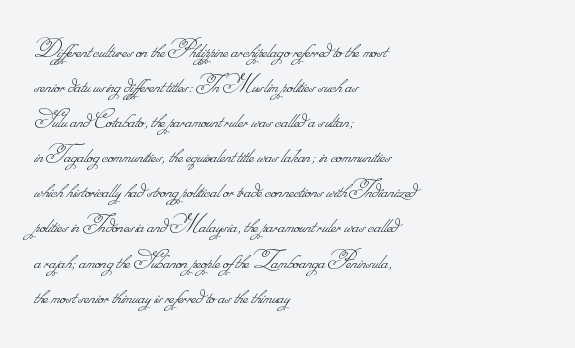
{"bold": "no", "underline": "no", "align": "left", "line_spacing": "normal", "line_spacing_ratio": 1.35, "letter_spacing": "normal", "letter_spacing_em": 0.0, "glyph_px": 26}
